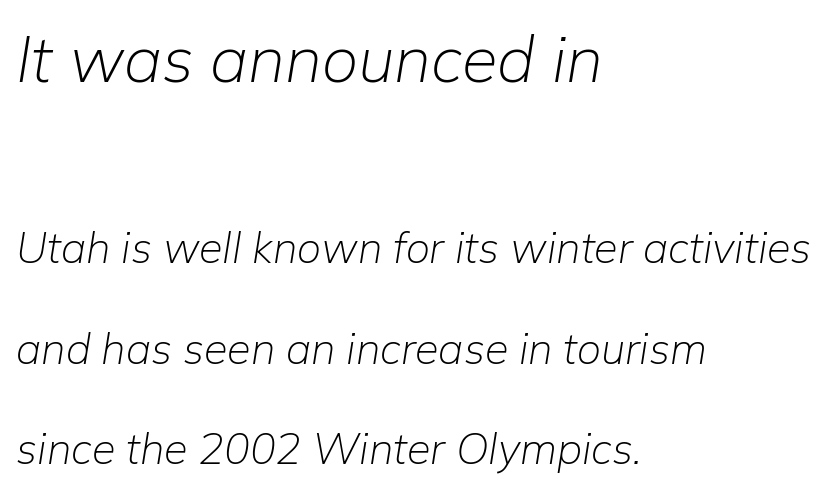
{"italic": "yes", "lean": "right", "slant_degrees": 9, "bold": "no", "weight": "light", "width": "normal", "stroke_contrast": "low", "x_height": "medium", "monospaced": "no", "underline": "no", "align": "left", "line_spacing": "loose", "line_spacing_ratio": 2.33, "letter_spacing": "normal", "letter_spacing_em": 0.0, "larger_block": "first", "size_ratio": 1.51, "glyph_px": 65}
